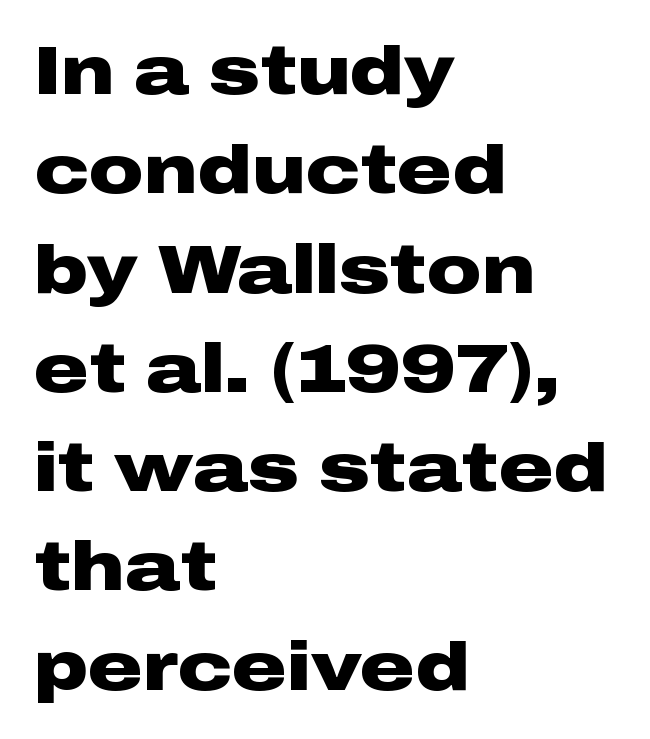
Q: Is the text bold? A: Yes.
Q: Is the text italic (slanted)? A: No, it is upright.
Q: Is the typeface a serif or a sans-serif typeface? A: Sans-serif.
Q: Is the text underlined? A: No.
Q: How is the paragraph aligned? A: Left-aligned.
Q: Is the spacing between letters normal or unusually wide? A: Normal.
Q: Is the spacing between lines tight, normal or loose? A: Normal.
Q: Width (condensed, normal, or wide)? A: Wide.
Q: Stroke contrast? A: Low.
Q: x-height? A: Medium.
Q: Monospaced? A: No.
